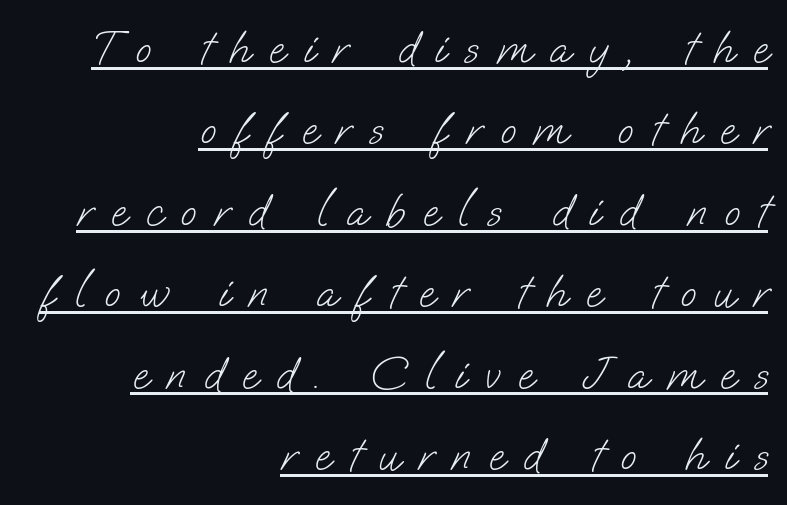
Line ends are locked; line starts wander. The rendering uses natural spacing where letterforms have individual widths. I'd call this a sans setting — the letters go barefoot. The words here are underlined.
